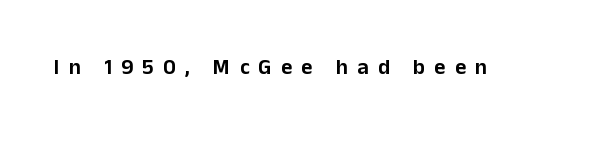
{"italic": "no", "underline": "no", "letter_spacing": "wide", "letter_spacing_em": 0.41, "glyph_px": 22}
